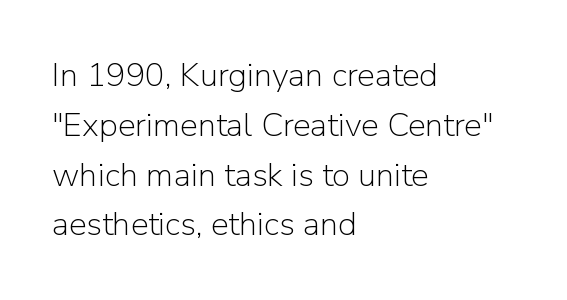
Q: Is the text bold? A: No.
Q: Is the text italic (slanted)? A: No, it is upright.
Q: Is the typeface a serif or a sans-serif typeface? A: Sans-serif.
Q: Is the text underlined? A: No.
Q: How is the paragraph aligned? A: Left-aligned.
Q: Is the spacing between letters normal or unusually wide? A: Normal.
Q: Is the spacing between lines tight, normal or loose? A: Normal.
Q: Width (condensed, normal, or wide)? A: Normal.
Q: Stroke contrast? A: Low.
Q: x-height? A: Medium.
Q: Monospaced? A: No.
